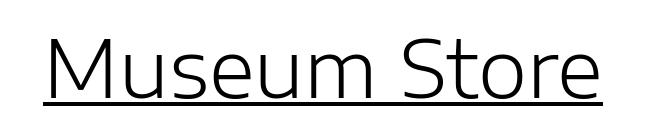
Q: Is the text bold? A: No.
Q: Is the text italic (slanted)? A: No, it is upright.
Q: Is the typeface a serif or a sans-serif typeface? A: Sans-serif.
Q: Is the text underlined? A: Yes.
Q: Is the spacing between letters normal or unusually wide? A: Normal.
Q: Width (condensed, normal, or wide)? A: Normal.
Q: Stroke contrast? A: Low.
Q: x-height? A: Medium.
Q: Monospaced? A: No.
